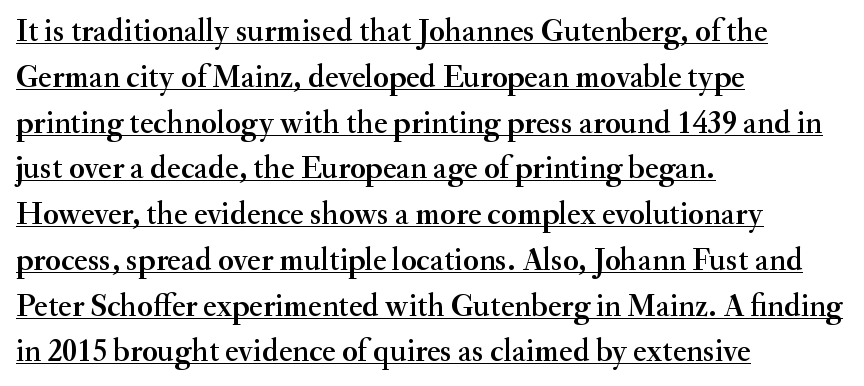
{"serif": "yes", "italic": "no", "width": "normal", "stroke_contrast": "medium", "x_height": "small", "monospaced": "no", "underline": "yes", "align": "left", "line_spacing": "normal", "line_spacing_ratio": 1.43, "letter_spacing": "normal", "letter_spacing_em": 0.0, "glyph_px": 32}
